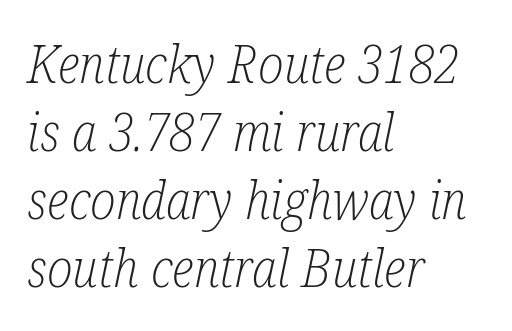
The image shows 52 px light, condensed serif type, italic (leaning right); set left-aligned, normal line spacing (1.31x), normal letter spacing, not underlined; low stroke contrast and a medium x-height.
